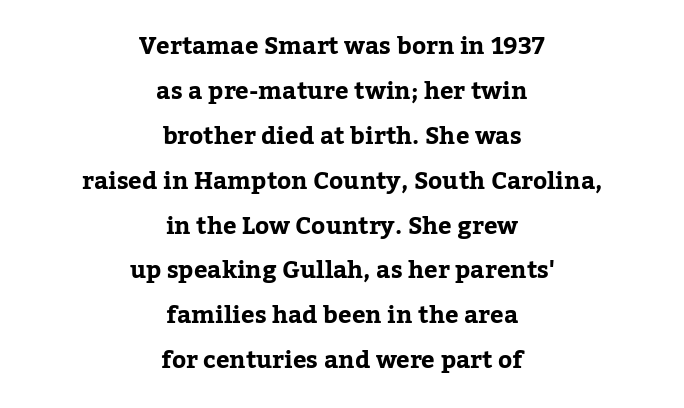
Q: Is the text italic (slanted)? A: No, it is upright.
Q: Is the text underlined? A: No.
Q: How is the paragraph aligned? A: Centered.
Q: Is the spacing between letters normal or unusually wide? A: Normal.
